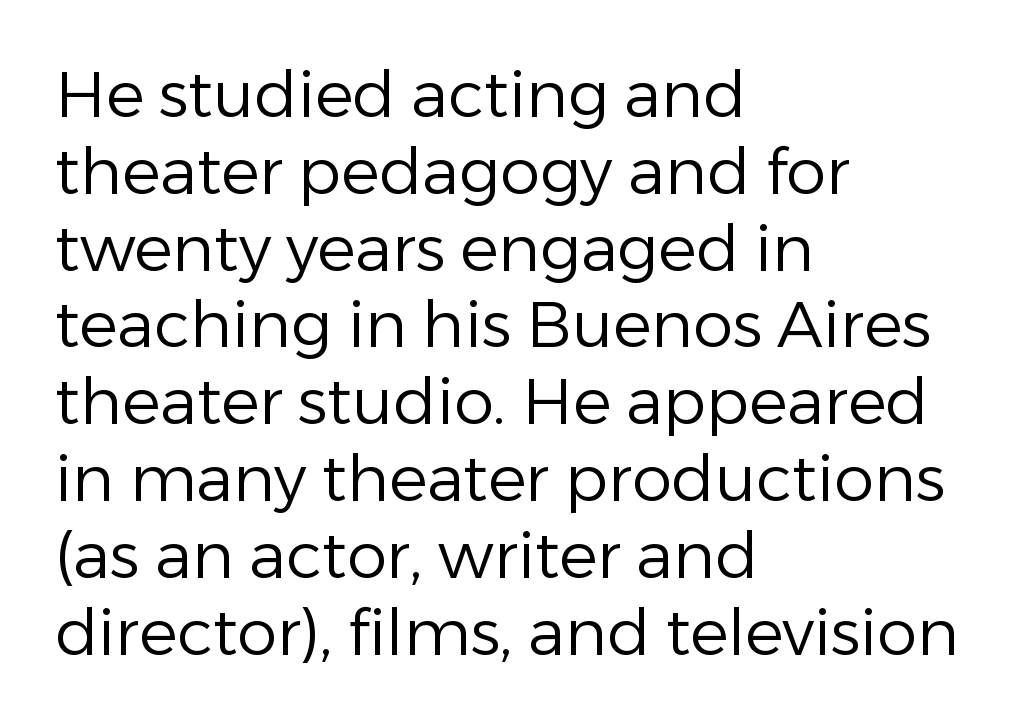
The image shows 64 px regular-weight sans-serif type, upright; set left-aligned, line spacing 1.2x, normal letter spacing, not underlined; low stroke contrast and a medium x-height.
